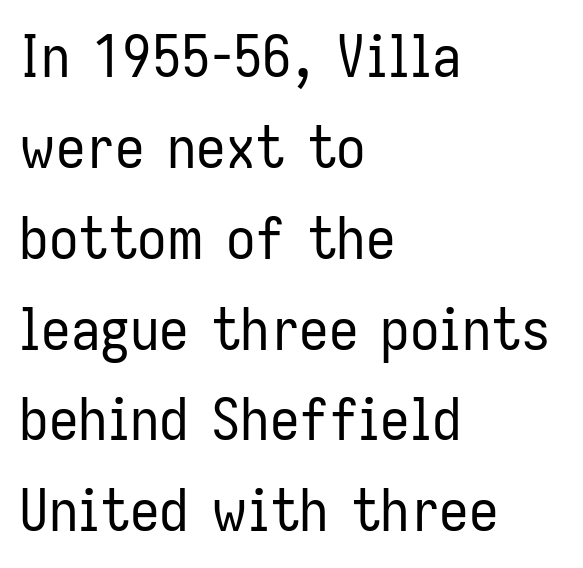
The image shows 59 px regular-weight, condensed sans-serif type, upright; set left-aligned, normal line spacing (1.54x), normal letter spacing, not underlined; low stroke contrast and a medium x-height.
